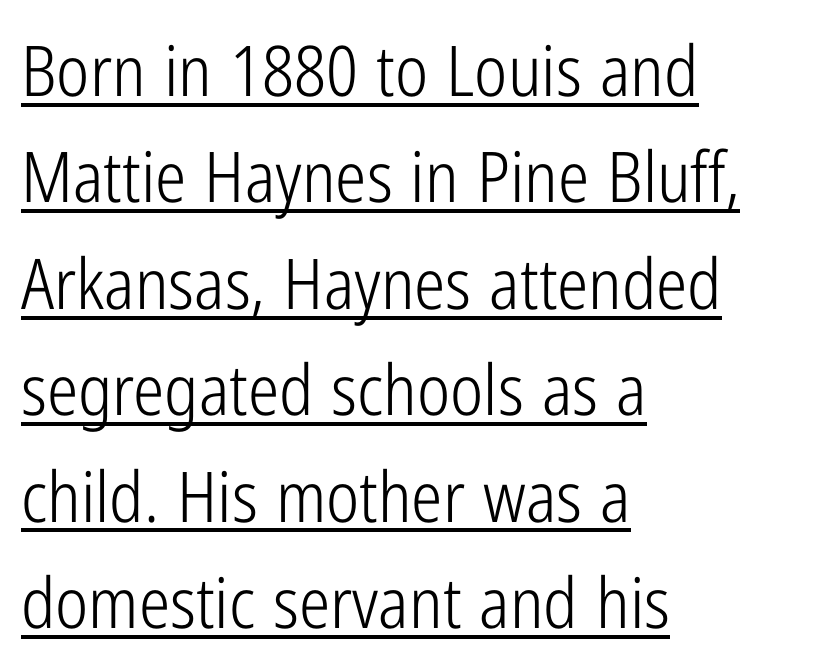
{"serif": "no", "italic": "no", "bold": "no", "weight": "light", "width": "condensed", "stroke_contrast": "low", "x_height": "medium", "monospaced": "no", "underline": "yes", "align": "left", "line_spacing": "normal", "line_spacing_ratio": 1.52, "letter_spacing": "normal", "letter_spacing_em": 0.0, "glyph_px": 70}
